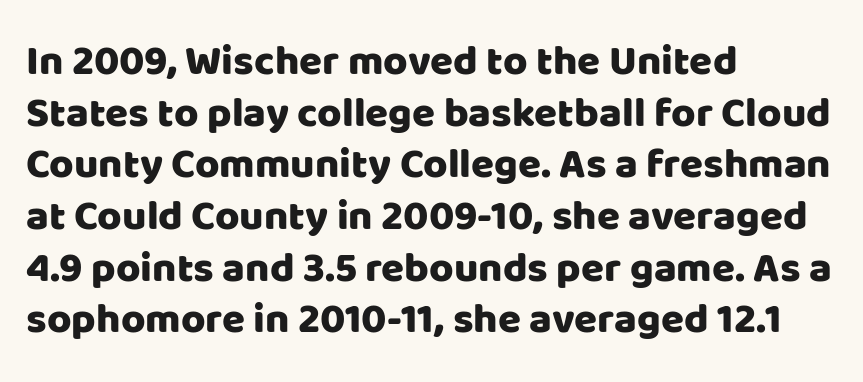
The image shows 42 px sans-serif type, upright; set left-aligned, line spacing 1.23x, normal letter spacing, not underlined; low stroke contrast and a large x-height.
